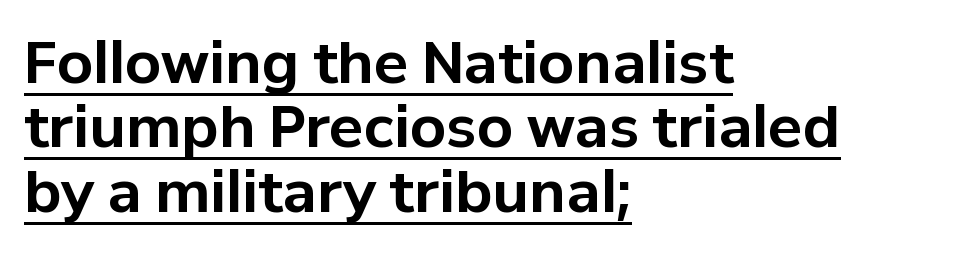
Q: Is the text bold? A: Yes.
Q: Is the text italic (slanted)? A: No, it is upright.
Q: Is the typeface a serif or a sans-serif typeface? A: Sans-serif.
Q: Is the text underlined? A: Yes.
Q: How is the paragraph aligned? A: Left-aligned.
Q: Is the spacing between letters normal or unusually wide? A: Normal.
Q: Is the spacing between lines tight, normal or loose? A: Tight.
Q: Width (condensed, normal, or wide)? A: Normal.
Q: Stroke contrast? A: Low.
Q: x-height? A: Medium.
Q: Monospaced? A: No.
